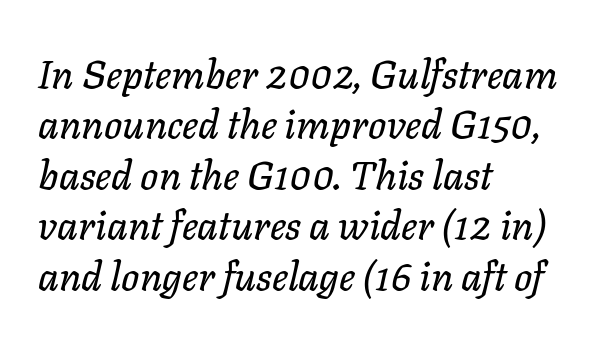
Think of a printed novel: that variable character pitch is what you see here. A classic flush-left, rag-right setting is used for this passage. Inter-character spacing is left at the font's built-in metrics. The space beneath each line is pristine and unruled.
